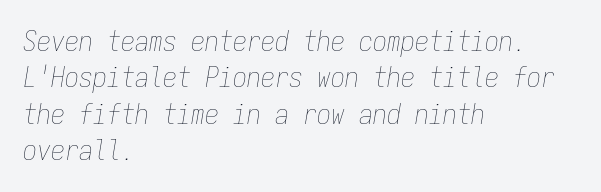
The image shows 28 px thin, condensed type, italic (leaning right), monospaced; set left-aligned, normal line spacing (1.3x), normal letter spacing, not underlined; low stroke contrast and a medium x-height.
